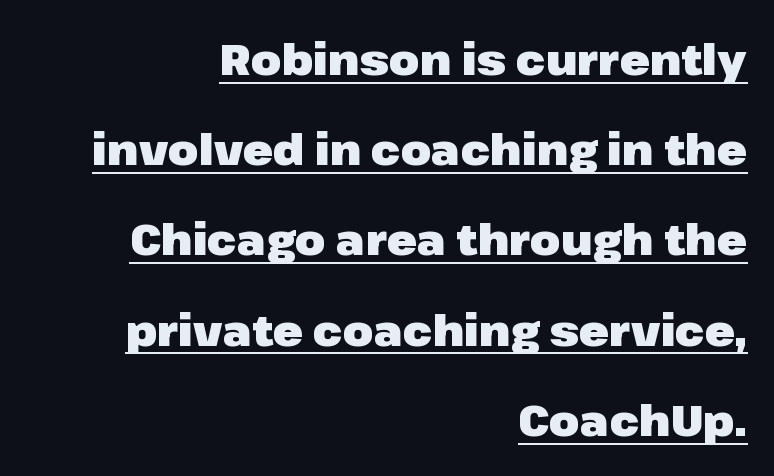
The setting favours the right margin, as signatures and pull-quotes sometimes do. Every character sits straight up, as roman type does. Letter spacing: default. Bold? Absolutely — the strokes are thick and heavy. Decoration check: the copy is underlined. The lines are spread far apart with generous leading.
